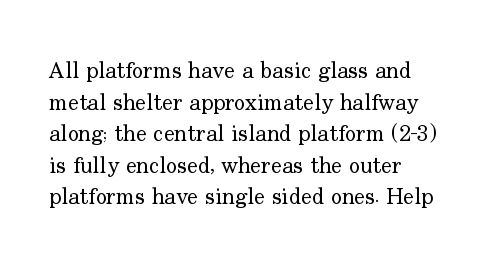
The image shows 23 px text type, upright; set left-aligned, normal line spacing (1.37x), normal letter spacing, not underlined.
